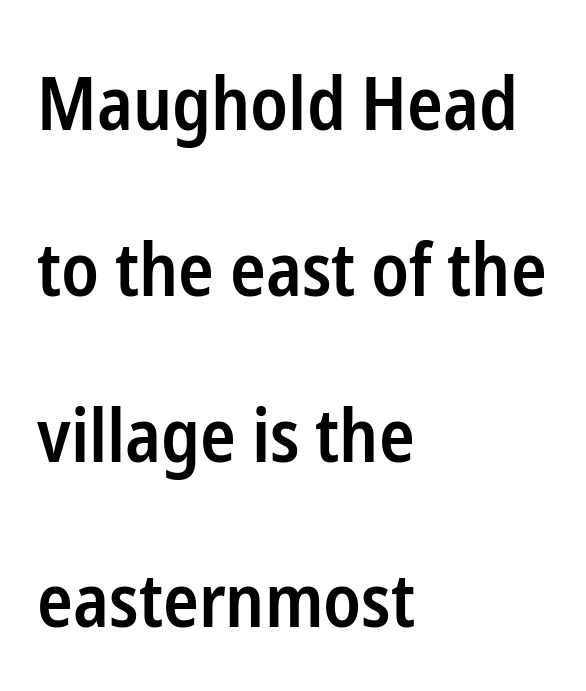
Q: Is the text bold? A: Semi-bold.
Q: Is the text italic (slanted)? A: No, it is upright.
Q: Is the typeface a serif or a sans-serif typeface? A: Sans-serif.
Q: Is the text underlined? A: No.
Q: How is the paragraph aligned? A: Left-aligned.
Q: Is the spacing between letters normal or unusually wide? A: Normal.
Q: Is the spacing between lines tight, normal or loose? A: Loose.
Q: Width (condensed, normal, or wide)? A: Condensed.
Q: Stroke contrast? A: Low.
Q: x-height? A: Medium.
Q: Monospaced? A: No.
